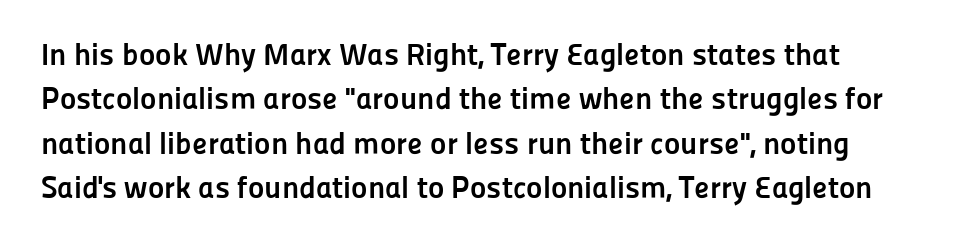
Default kerning and tracking; the words read as compact shapes. These lines were composed using upright roman letters. The area under the type is left untouched. Compared with an ordinary text face, these strokes are far heavier — a full bold. Reading down the column, the eye jumps a familiar distance to each next line.
